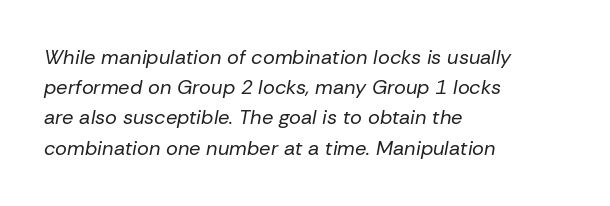
{"italic": "yes", "lean": "right", "slant_degrees": 10, "bold": "no", "underline": "no", "align": "left", "line_spacing": "normal", "line_spacing_ratio": 1.51, "letter_spacing": "normal", "letter_spacing_em": 0.0, "glyph_px": 20}
